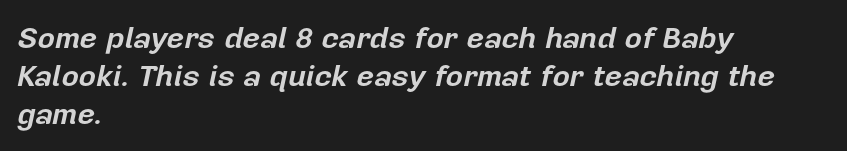
Standard letterfit; no display-style spreading of the glyphs. Bare-footed words on every line. Does the weight exceed regular? Yes, all the way to bold. The designer left line spacing at the default. Spacing verdict: proportional, widths tailored to each character. A typesetter would mark this as italic.
